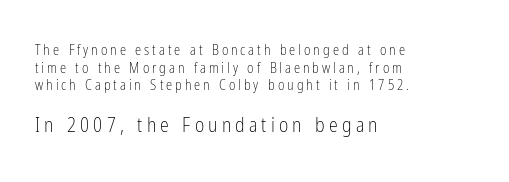
{"italic": "no", "bold": "no", "underline": "no", "align": "left", "line_spacing": "normal", "line_spacing_ratio": 1.26, "letter_spacing": "wide", "letter_spacing_em": 0.21, "larger_block": "second", "size_ratio": 1.43, "glyph_px": 20}
